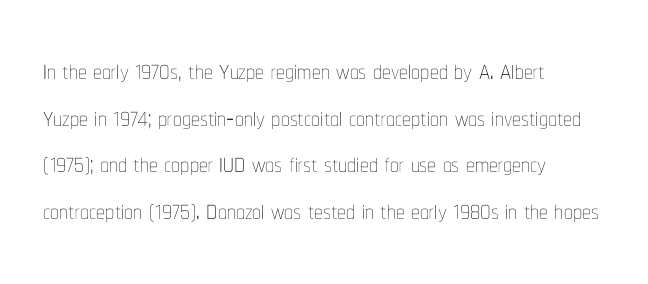
{"italic": "no", "bold": "no", "weight": "thin", "width": "condensed", "stroke_contrast": "low", "x_height": "medium", "monospaced": "no", "underline": "no", "align": "left", "line_spacing": "normal", "line_spacing_ratio": 1.33, "letter_spacing": "normal", "letter_spacing_em": 0.0, "glyph_px": 35}
